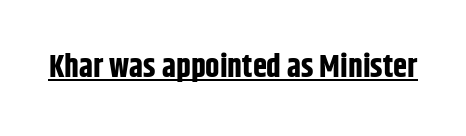
The image shows 32 px bold, condensed sans-serif type, upright; set normal letter spacing, underlined; low stroke contrast and a large x-height.
